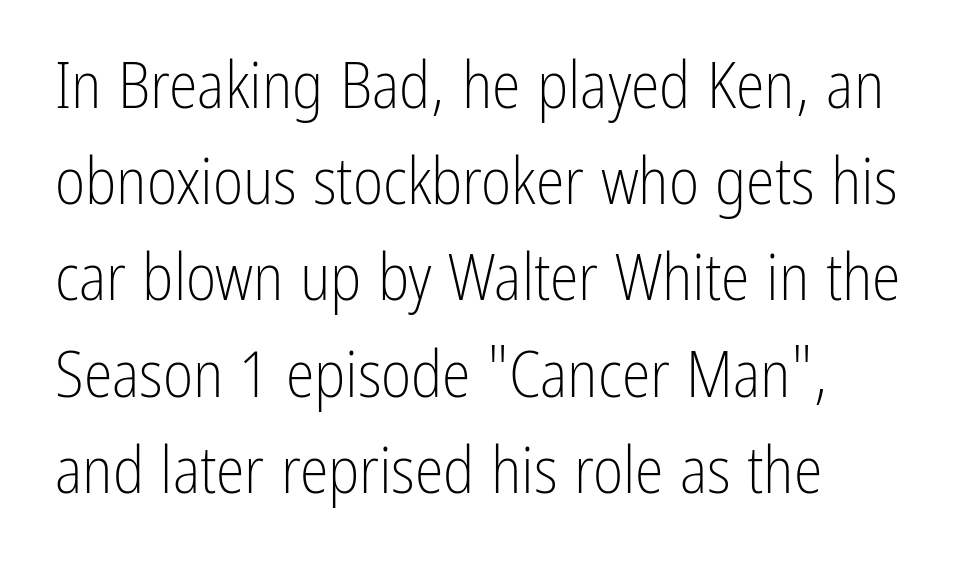
Notice how the stems are strictly vertical — no italics here. A clean baseline with only descenders dipping below it. Which margin do the lines hug? The left one — the right edge is uneven. Horizontal bands of white between lines are of average thickness.
